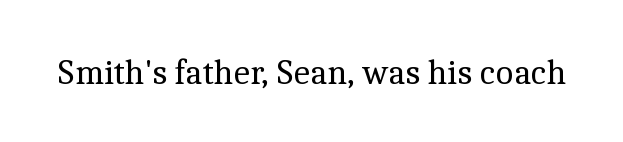
The image shows 35 px regular-weight serif type, upright; set normal letter spacing, not underlined; a medium x-height.
